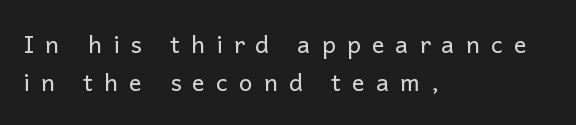
The image shows 24 px text type, upright; set left-aligned, normal line spacing (1.6x), unusually wide letter spacing (+0.46 em), not underlined.
